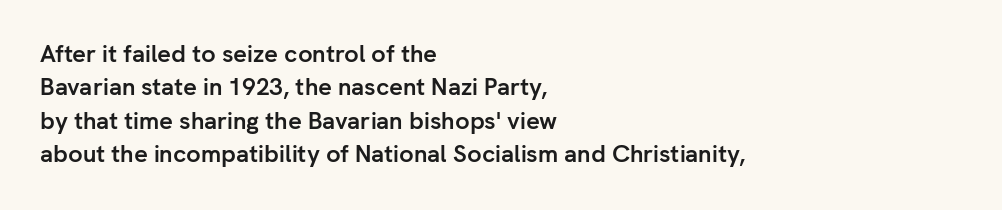
Q: Is the text bold? A: Yes.
Q: Is the text italic (slanted)? A: No, it is upright.
Q: Is the text underlined? A: No.
Q: How is the paragraph aligned? A: Left-aligned.
Q: Is the spacing between letters normal or unusually wide? A: Normal.
Q: Is the spacing between lines tight, normal or loose? A: Normal.
